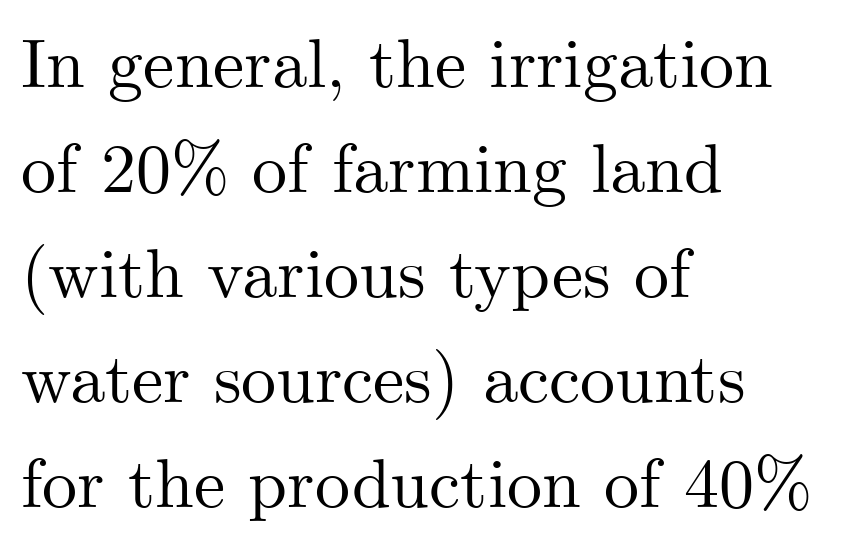
{"serif": "yes", "italic": "no", "width": "normal", "stroke_contrast": "medium", "x_height": "small", "monospaced": "no", "underline": "no", "align": "left", "line_spacing": "normal", "line_spacing_ratio": 1.5, "letter_spacing": "normal", "letter_spacing_em": 0.0, "glyph_px": 70}
